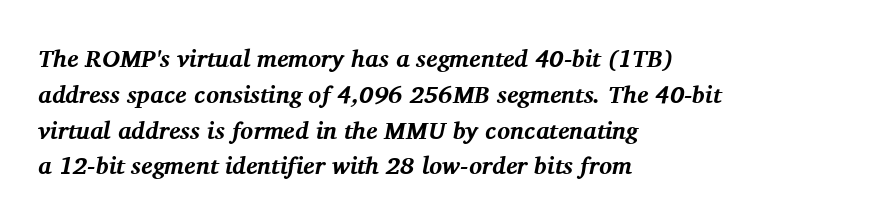
{"italic": "yes", "lean": "right", "slant_degrees": 11, "bold": "yes", "underline": "no", "align": "left", "line_spacing": "normal", "line_spacing_ratio": 1.49, "letter_spacing": "normal", "letter_spacing_em": 0.0, "glyph_px": 24}
